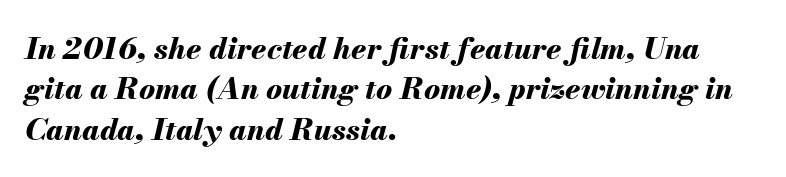
Q: Is the text bold? A: Yes.
Q: Is the text italic (slanted)? A: Yes, it leans right by about 13 degrees.
Q: Is the text underlined? A: No.
Q: How is the paragraph aligned? A: Left-aligned.
Q: Is the spacing between letters normal or unusually wide? A: Normal.
Q: Is the spacing between lines tight, normal or loose? A: Normal.
Q: Width (condensed, normal, or wide)? A: Normal.
Q: Stroke contrast? A: Medium.
Q: x-height? A: Small.
Q: Monospaced? A: No.
